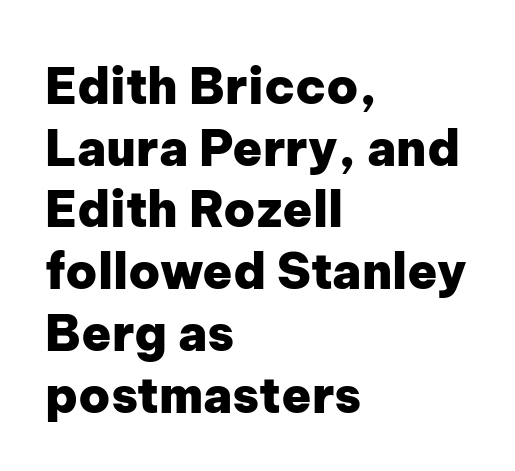
The image shows 49 px heavy sans-serif type, upright; set left-aligned, normal line spacing (1.26x), normal letter spacing, not underlined; low stroke contrast and a medium x-height.
